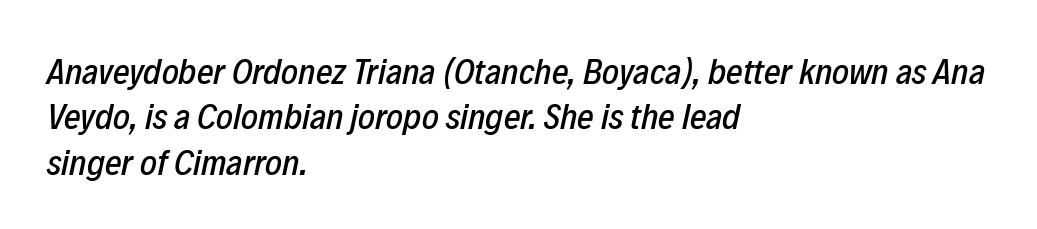
The image shows 36 px condensed type, italic (leaning right); set left-aligned, normal line spacing (1.26x), normal letter spacing, not underlined; low stroke contrast and a medium x-height.
